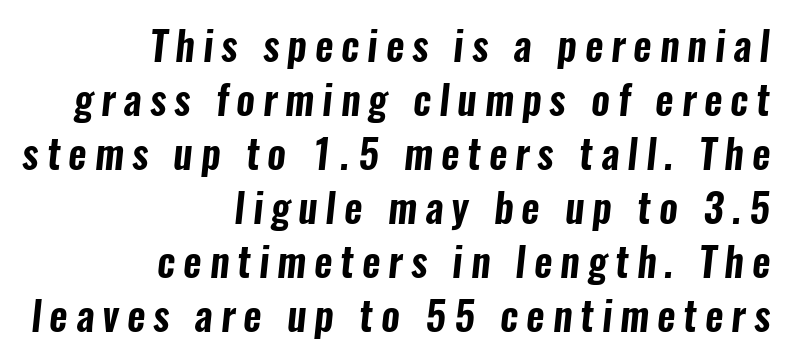
Q: Is the typeface a serif or a sans-serif typeface? A: Sans-serif.
Q: Is the text underlined? A: No.
Q: How is the paragraph aligned? A: Right-aligned.
Q: Is the spacing between letters normal or unusually wide? A: Unusually wide.
Q: Is the spacing between lines tight, normal or loose? A: Normal.
Q: Width (condensed, normal, or wide)? A: Condensed.
Q: Stroke contrast? A: Low.
Q: x-height? A: Medium.
Q: Monospaced? A: No.
